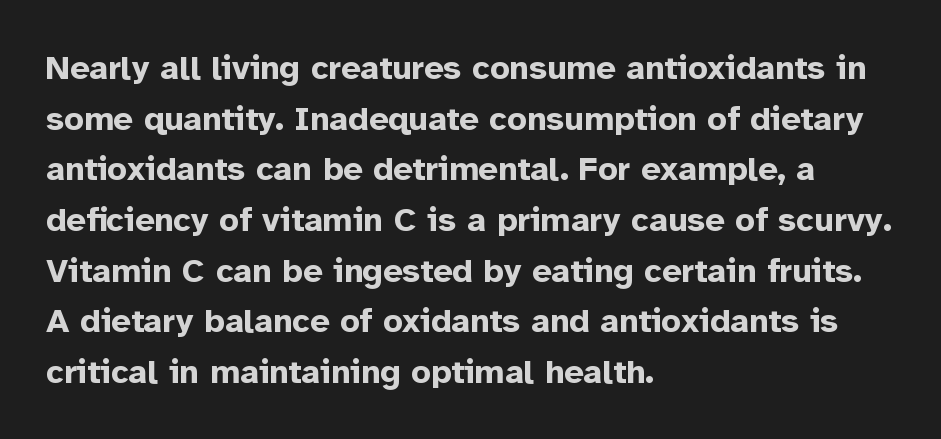
{"serif": "no", "italic": "no", "bold": "yes", "weight": "bold", "width": "normal", "stroke_contrast": "low", "x_height": "medium", "monospaced": "no", "underline": "no", "align": "left", "line_spacing": "normal", "line_spacing_ratio": 1.49, "letter_spacing": "normal", "letter_spacing_em": 0.0, "glyph_px": 34}
